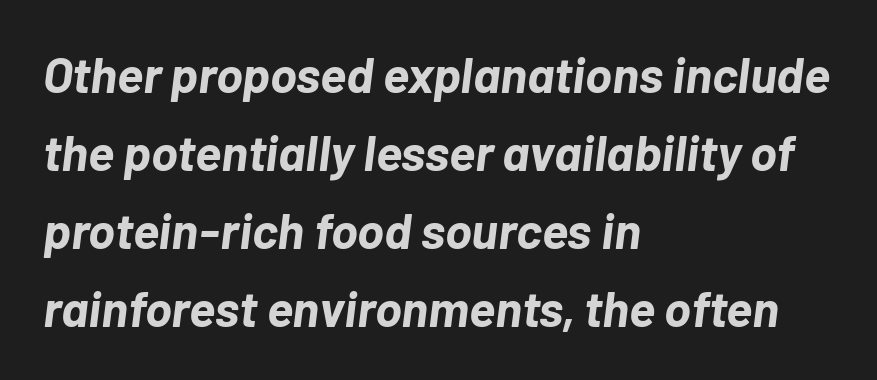
Compared with typical paragraphs, the rows here are spaced about the same. A bare baseline throughout the passage. This sample has the flowing, uneven cadence of proportional lettering. Teacher's note: observe the even left margin — that is flush-left alignment. In terms of posture, this sample is oblique. Default kerning and tracking; the words read as compact shapes.
